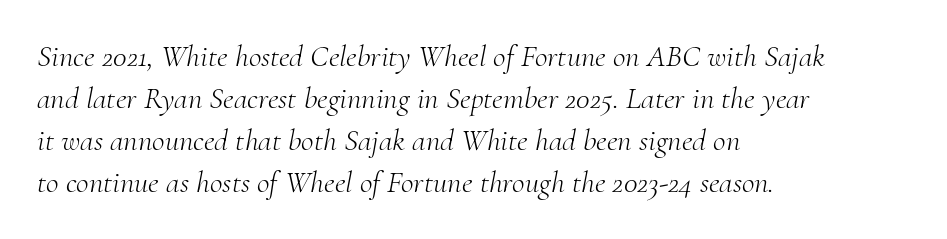
A classic flush-left, rag-right setting is used for this passage. Here the glyphs are tracked normally, forming tight word shapes. The typeface chosen for these lines features serifs. Is the type heavy? It reads as light-to-regular instead. This rendering features lettering with no underline.
